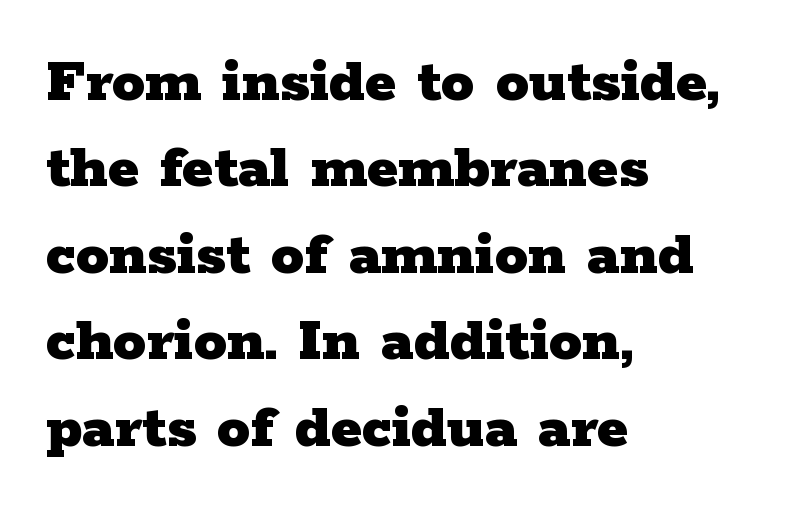
The image shows 66 px heavy, wide serif type, upright; set left-aligned, normal line spacing (1.31x), normal letter spacing, not underlined; low stroke contrast and a medium x-height.
